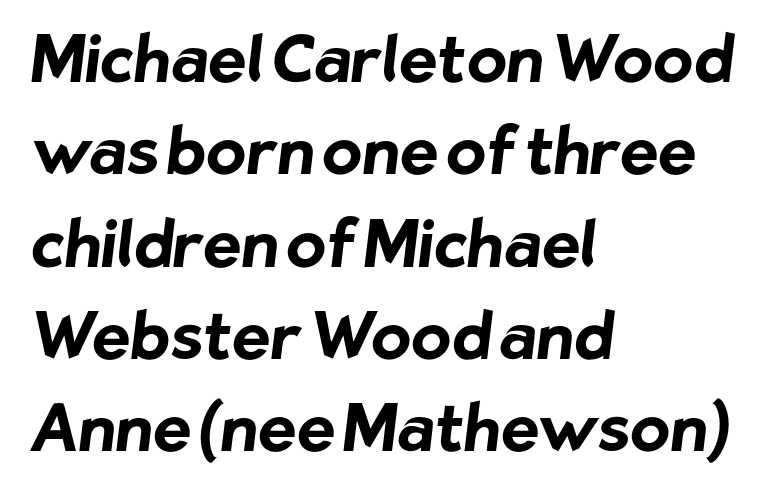
Q: Is the text bold? A: Yes.
Q: Is the typeface a serif or a sans-serif typeface? A: Sans-serif.
Q: Is the text underlined? A: No.
Q: How is the paragraph aligned? A: Left-aligned.
Q: Is the spacing between letters normal or unusually wide? A: Normal.
Q: Is the spacing between lines tight, normal or loose? A: Normal.
Q: Width (condensed, normal, or wide)? A: Normal.
Q: Stroke contrast? A: Low.
Q: x-height? A: Medium.
Q: Monospaced? A: No.
